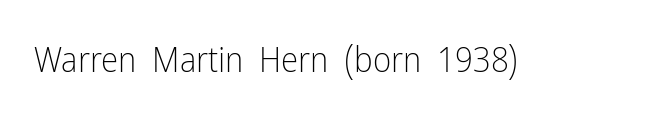
Nope, no serifs anywhere on these letters. The foot of each line stays bare and open. Proportional: the letters do not fall into vertical columns. Characters remain perfectly vertical along every line. The type is set solid horizontally, with unmodified tracking.
